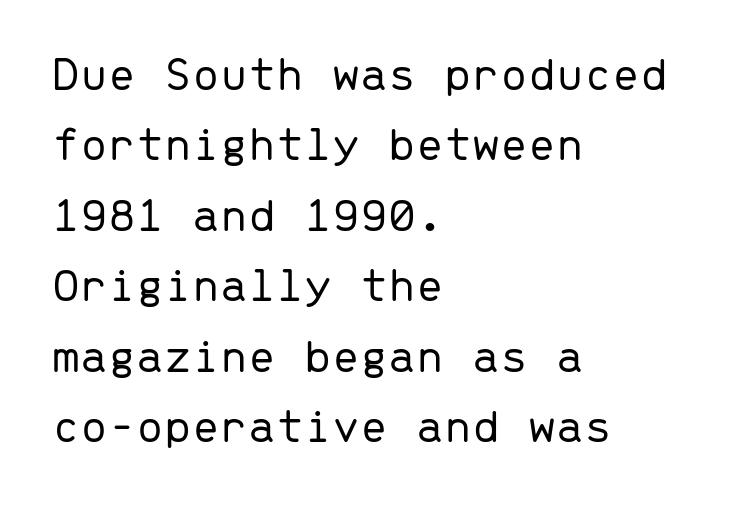
Q: Is the text bold? A: No.
Q: Is the text italic (slanted)? A: No, it is upright.
Q: Is the typeface a serif or a sans-serif typeface? A: Sans-serif.
Q: Is the text underlined? A: No.
Q: How is the paragraph aligned? A: Left-aligned.
Q: Is the spacing between letters normal or unusually wide? A: Normal.
Q: Is the spacing between lines tight, normal or loose? A: Normal.
Q: Width (condensed, normal, or wide)? A: Normal.
Q: Stroke contrast? A: Low.
Q: x-height? A: Medium.
Q: Monospaced? A: Yes.
